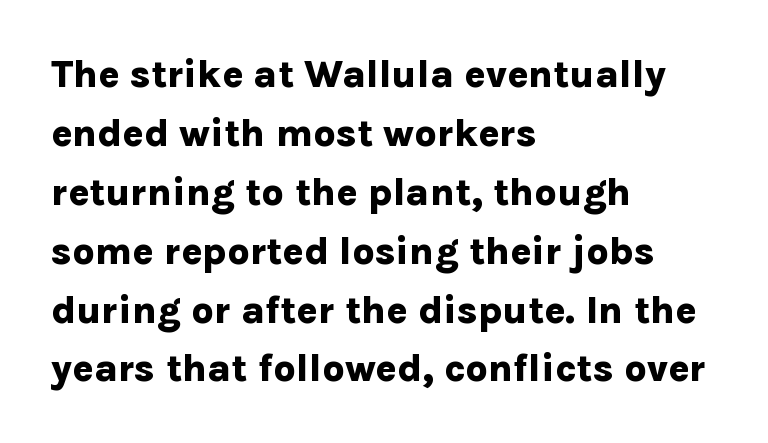
Vertical strokes here are truly vertical. Words float on clear page, feet unadorned. A typesetter would call this proportional, since set widths differ per character. Successive baselines arrive at the customary interval.
